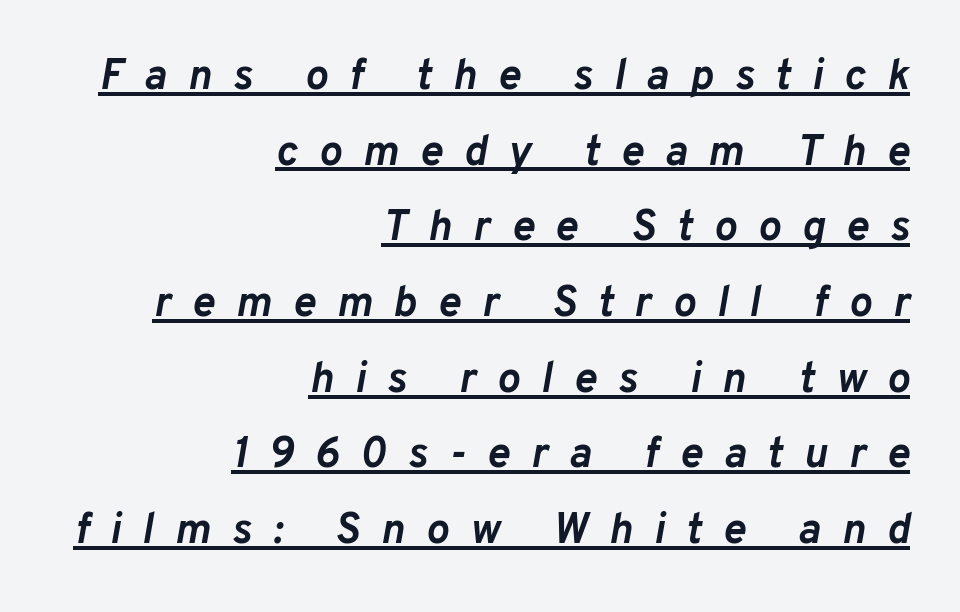
Q: Is the text bold? A: Yes.
Q: Is the text italic (slanted)? A: Yes, it leans right by about 10 degrees.
Q: Is the text underlined? A: Yes.
Q: How is the paragraph aligned? A: Right-aligned.
Q: Is the spacing between letters normal or unusually wide? A: Unusually wide.
Q: Width (condensed, normal, or wide)? A: Normal.
Q: Stroke contrast? A: Low.
Q: x-height? A: Medium.
Q: Monospaced? A: No.
